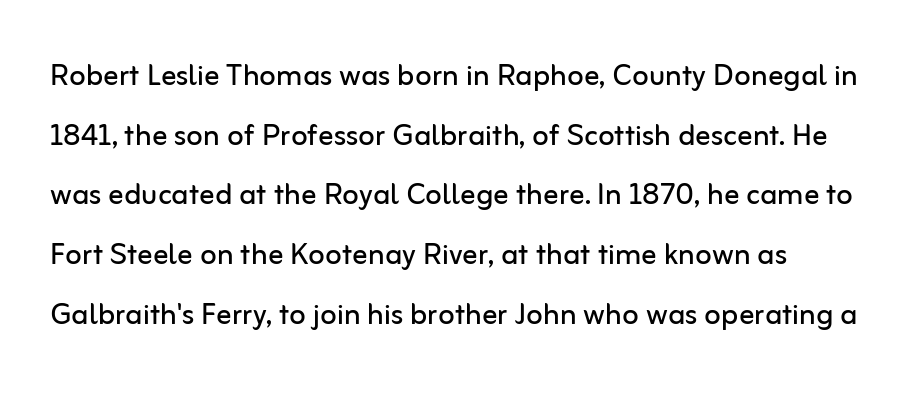
The image shows 38 px regular-weight sans-serif type, upright; set normal line spacing (1.57x), normal letter spacing, not underlined; low stroke contrast and a medium x-height.
